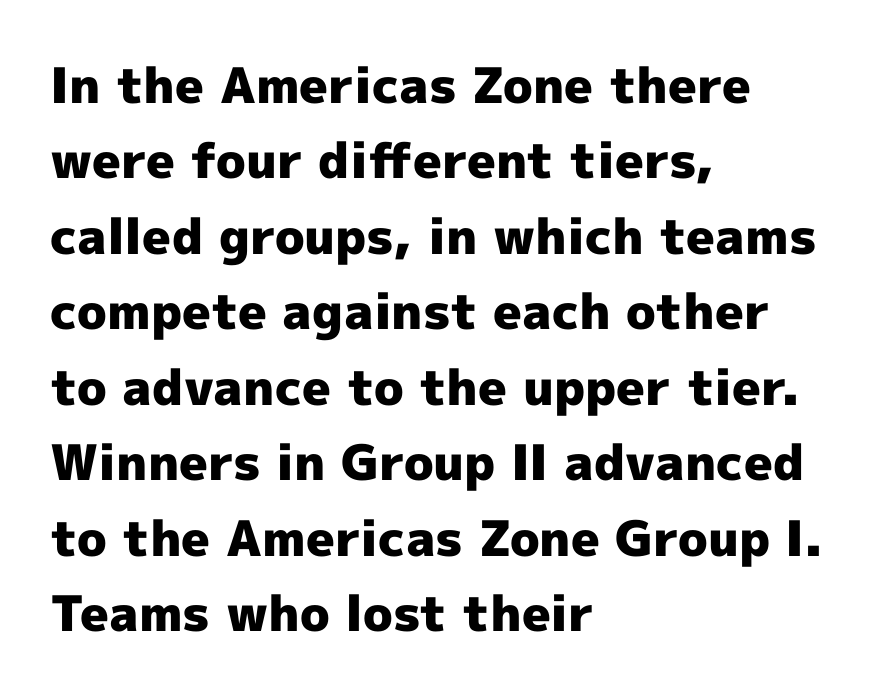
Q: Is the text bold? A: Yes.
Q: Is the text italic (slanted)? A: No, it is upright.
Q: Is the typeface a serif or a sans-serif typeface? A: Sans-serif.
Q: Is the text underlined? A: No.
Q: How is the paragraph aligned? A: Left-aligned.
Q: Is the spacing between letters normal or unusually wide? A: Normal.
Q: Is the spacing between lines tight, normal or loose? A: Normal.
Q: Width (condensed, normal, or wide)? A: Normal.
Q: x-height? A: Medium.
Q: Monospaced? A: No.
